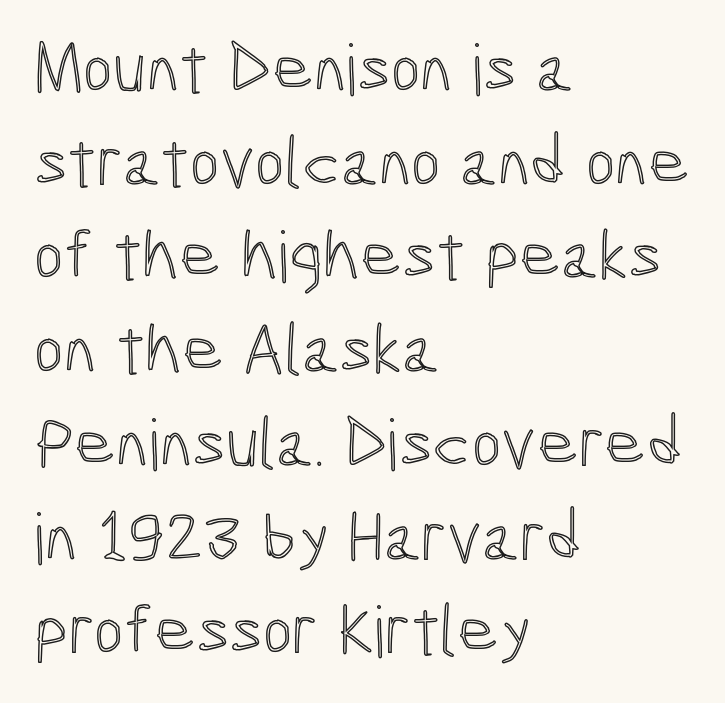
Q: Is the text italic (slanted)? A: No, it is upright.
Q: Is the text underlined? A: No.
Q: How is the paragraph aligned? A: Left-aligned.
Q: Is the spacing between letters normal or unusually wide? A: Normal.
Q: Is the spacing between lines tight, normal or loose? A: Normal.
Q: Width (condensed, normal, or wide)? A: Condensed.
Q: x-height? A: Medium.
Q: Monospaced? A: No.
